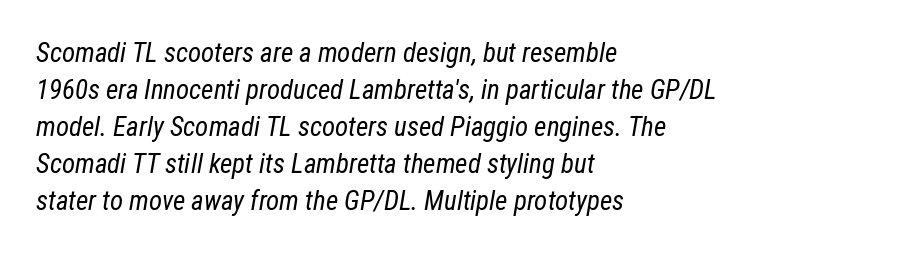
Q: Is the text bold? A: No.
Q: Is the text italic (slanted)? A: Yes, it leans right by about 12 degrees.
Q: Is the text underlined? A: No.
Q: How is the paragraph aligned? A: Left-aligned.
Q: Is the spacing between letters normal or unusually wide? A: Normal.
Q: Is the spacing between lines tight, normal or loose? A: Normal.
